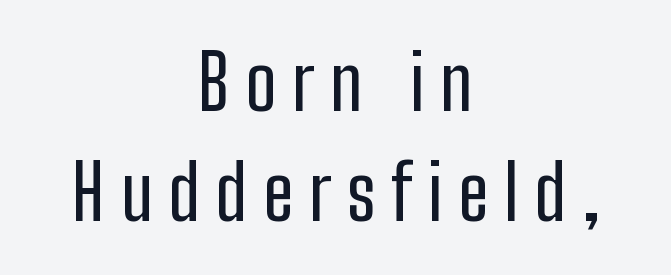
{"serif": "no", "italic": "no", "width": "condensed", "stroke_contrast": "low", "x_height": "medium", "monospaced": "no", "underline": "no", "align": "center", "line_spacing": "normal", "line_spacing_ratio": 1.47, "letter_spacing": "wide", "letter_spacing_em": 0.21, "glyph_px": 75}
